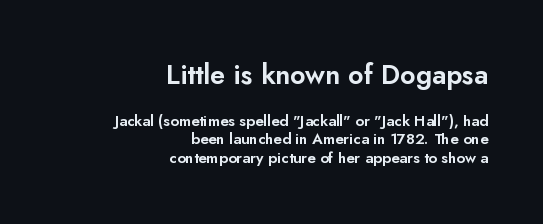
These two chunks differ in scale, with the top chunk taking the larger measure. Descenders are the only things crossing below the line. Visually the block forms a straight wall on the right and a jagged coastline on the left. In terms of letterspacing, this is plain default setting. Characters remain perfectly vertical along every line.
